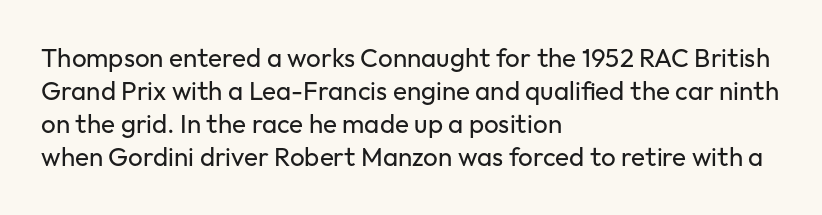
Q: Is the text bold? A: No.
Q: Is the text italic (slanted)? A: No, it is upright.
Q: Is the text underlined? A: No.
Q: How is the paragraph aligned? A: Left-aligned.
Q: Is the spacing between letters normal or unusually wide? A: Normal.
Q: Is the spacing between lines tight, normal or loose? A: Normal.
